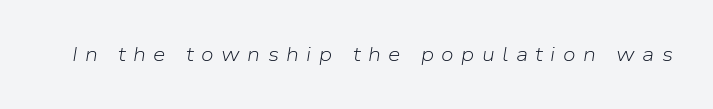
The image shows 20 px text type, italic (leaning right); set unusually wide letter spacing (+0.37 em), not underlined.
